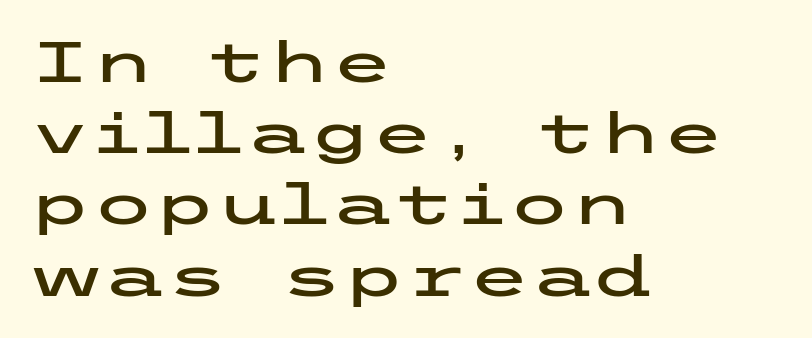
Q: Is the text italic (slanted)? A: No, it is upright.
Q: Is the typeface a serif or a sans-serif typeface? A: Sans-serif.
Q: Is the text underlined? A: No.
Q: How is the paragraph aligned? A: Left-aligned.
Q: Is the spacing between letters normal or unusually wide? A: Normal.
Q: Is the spacing between lines tight, normal or loose? A: Normal.
Q: Width (condensed, normal, or wide)? A: Wide.
Q: Stroke contrast? A: Low.
Q: x-height? A: Medium.
